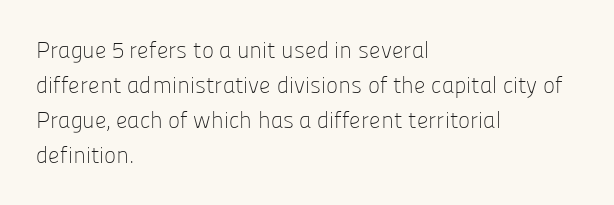
Weight: not bold — regular or lighter. The typesetter chose a ragged-right arrangement here. Each new line begins a customary step beneath the previous one. You could call the tracking neutral — neither tight nor loose. Only glyphs here, with clear space below each row. You can tell it's not italic because the verticals are truly vertical.
